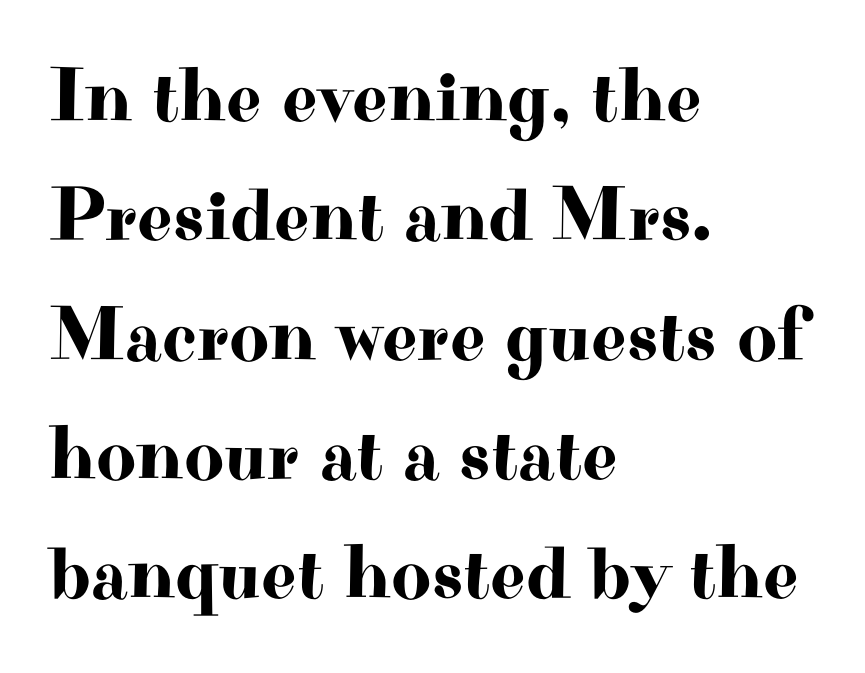
Q: Is the text italic (slanted)? A: No, it is upright.
Q: Is the typeface a serif or a sans-serif typeface? A: Serif.
Q: Is the text underlined? A: No.
Q: How is the paragraph aligned? A: Left-aligned.
Q: Is the spacing between letters normal or unusually wide? A: Normal.
Q: Is the spacing between lines tight, normal or loose? A: Normal.
Q: Width (condensed, normal, or wide)? A: Wide.
Q: Stroke contrast? A: High.
Q: x-height? A: Small.
Q: Monospaced? A: No.
